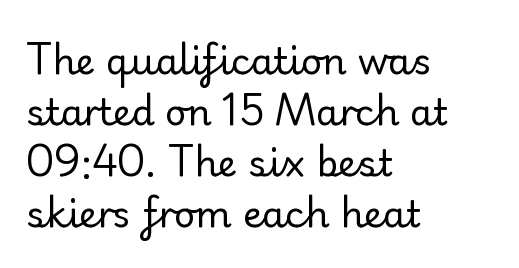
Tall strokes in this sample are plumb rather than angled. The face used here is rendered with its standard letterfit. Line spacing here is normal. Unbolded letterforms with no extra heft.
